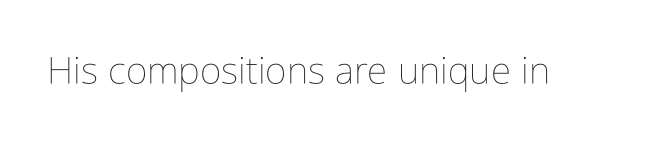
The face used here is proportionally spaced, like ordinary book or web type. Unlike italic type, these characters show no tilt at all. These lines keep a tight, regular rhythm from letter to letter. Only glyphs here, with clear space below each row.
